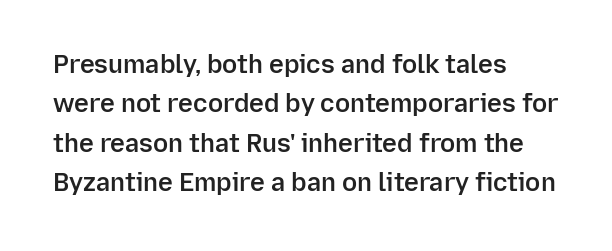
Underlining? Definitely not there. This sample uses plain, unmodified letter spacing. Is there any slant? The stems are plumb. A classic flush-left, rag-right setting is used for this passage.
